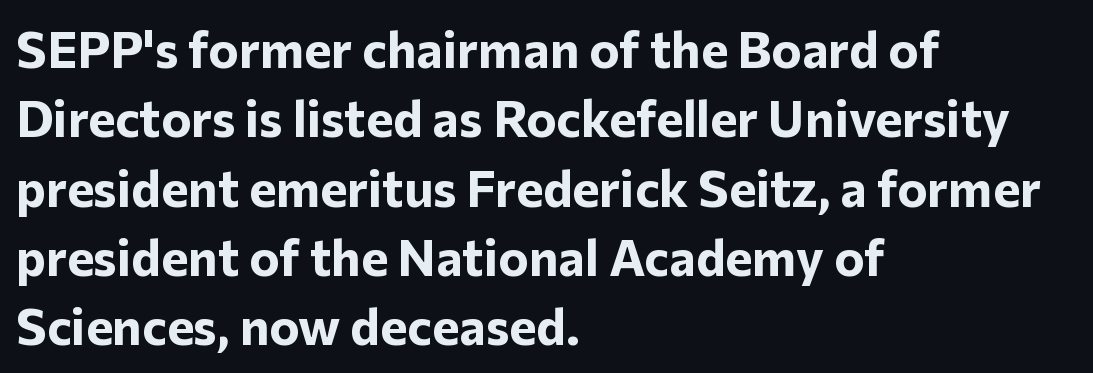
The image shows 51 px bold sans-serif type, upright; set left-aligned, normal line spacing (1.36x), normal letter spacing, not underlined; low stroke contrast and a medium x-height.
